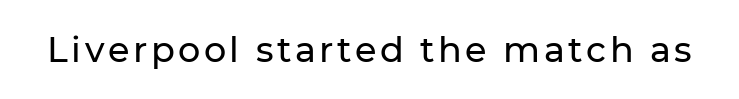
The rendering uses natural spacing where letterforms have individual widths. Nope, no serifs anywhere on these letters. A roman cut, with each character standing at attention. Quick note: underline off.
